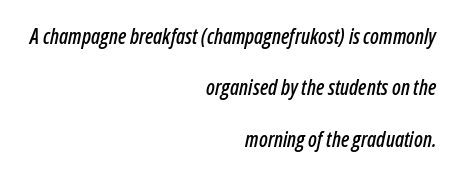
Q: Is the text italic (slanted)? A: Yes, it leans right by about 12 degrees.
Q: Is the text underlined? A: No.
Q: How is the paragraph aligned? A: Right-aligned.
Q: Is the spacing between letters normal or unusually wide? A: Normal.
Q: Is the spacing between lines tight, normal or loose? A: Loose.
